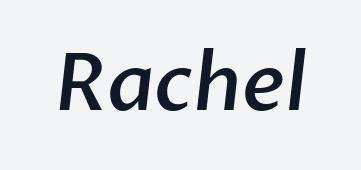
{"serif": "no", "bold": "semi", "weight": "semibold", "width": "normal", "stroke_contrast": "low", "x_height": "medium", "monospaced": "no", "underline": "no", "letter_spacing": "normal", "letter_spacing_em": 0.0, "glyph_px": 79}
